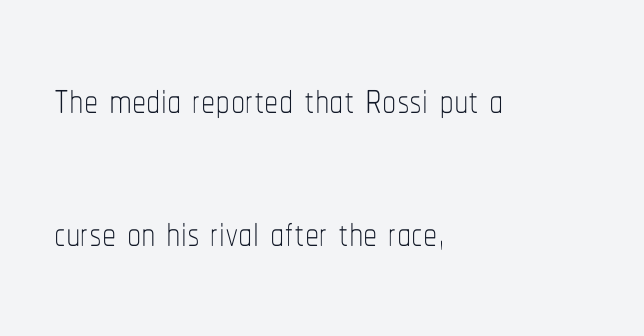
{"italic": "no", "bold": "no", "weight": "thin", "width": "condensed", "stroke_contrast": "low", "x_height": "medium", "monospaced": "no", "underline": "no", "align": "left", "line_spacing": "loose", "line_spacing_ratio": 2.34, "letter_spacing": "normal", "letter_spacing_em": 0.0, "glyph_px": 57}
